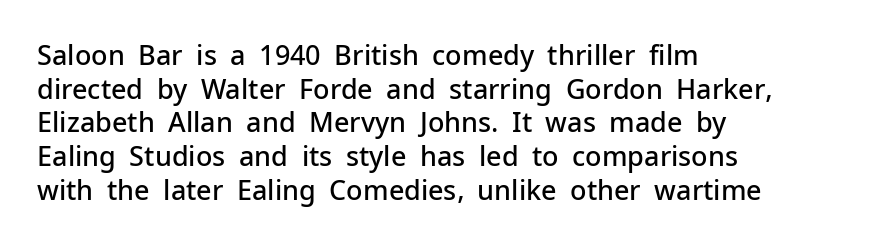
Q: Is the text bold? A: Semi-bold.
Q: Is the text italic (slanted)? A: No, it is upright.
Q: Is the text underlined? A: No.
Q: How is the paragraph aligned? A: Left-aligned.
Q: Is the spacing between letters normal or unusually wide? A: Normal.
Q: Is the spacing between lines tight, normal or loose? A: Normal.
